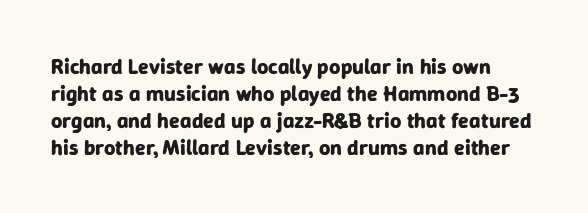
Q: Is the text bold? A: Yes.
Q: Is the text italic (slanted)? A: No, it is upright.
Q: Is the text underlined? A: No.
Q: Is the spacing between letters normal or unusually wide? A: Normal.
